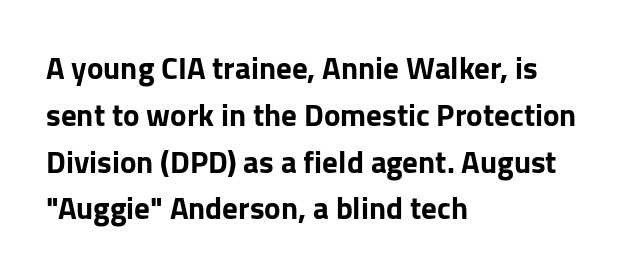
The image shows 31 px sans-serif type, upright; set left-aligned, normal line spacing (1.51x), normal letter spacing, not underlined; low stroke contrast and a medium x-height.
